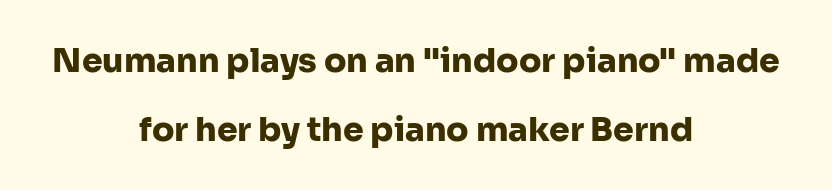
The image shows 33 px heavy sans-serif type, upright; set centered, loose line spacing (2.09x), normal letter spacing, not underlined; low stroke contrast and a medium x-height.
